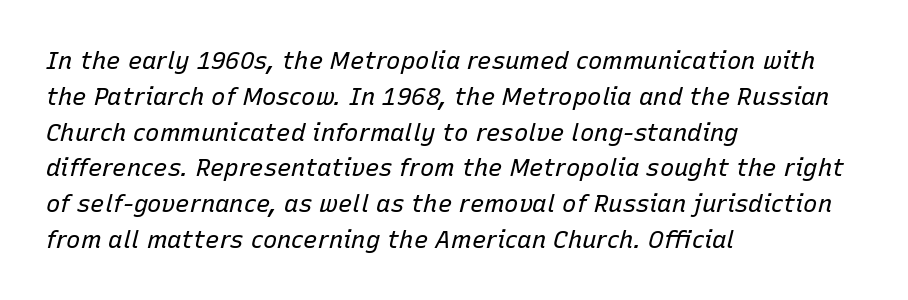
Alignment: flush left. The font sits on the lighter half of the weight spectrum, regular included. Glyph-to-glyph distance matches everyday printed text. Whoever set this chose a conventional vertical rhythm. The axis of the letterforms is tilted away from vertical. Words float on clear page, feet unadorned.
